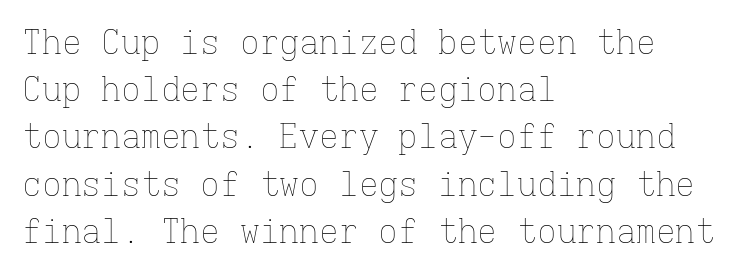
Q: Is the text bold? A: No.
Q: Is the text italic (slanted)? A: No, it is upright.
Q: Is the text underlined? A: No.
Q: How is the paragraph aligned? A: Left-aligned.
Q: Is the spacing between letters normal or unusually wide? A: Normal.
Q: Is the spacing between lines tight, normal or loose? A: Normal.
Q: Width (condensed, normal, or wide)? A: Normal.
Q: Stroke contrast? A: Low.
Q: x-height? A: Medium.
Q: Monospaced? A: Yes.
